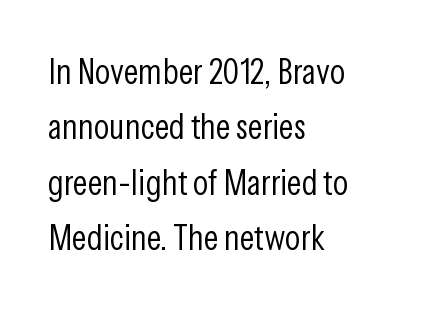
The image shows 36 px light, condensed sans-serif type, upright; set left-aligned, normal line spacing (1.54x), normal letter spacing, not underlined; low stroke contrast and a medium x-height.
